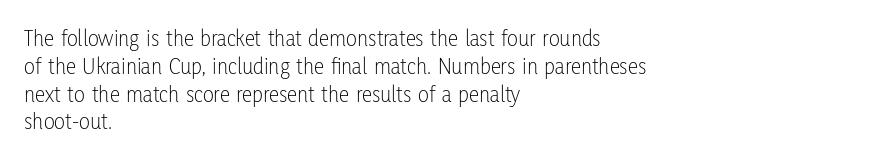
The image shows 23 px text type, upright; set left-aligned, line spacing 1.21x, normal letter spacing, not underlined.
